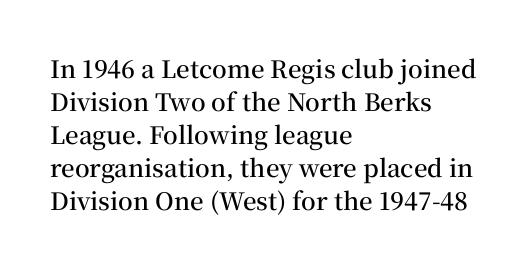
Q: Is the text bold? A: Semi-bold.
Q: Is the text italic (slanted)? A: No, it is upright.
Q: Is the text underlined? A: No.
Q: How is the paragraph aligned? A: Left-aligned.
Q: Is the spacing between letters normal or unusually wide? A: Normal.
Q: Is the spacing between lines tight, normal or loose? A: Normal.
